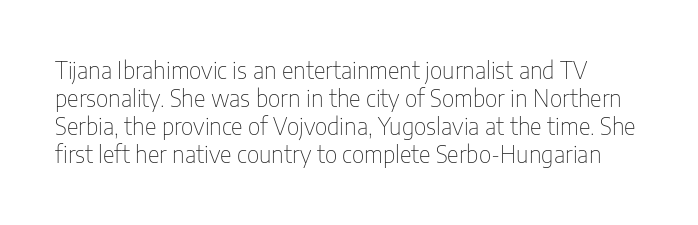
Q: Is the text bold? A: No.
Q: Is the text italic (slanted)? A: No, it is upright.
Q: Is the text underlined? A: No.
Q: Is the spacing between letters normal or unusually wide? A: Normal.
